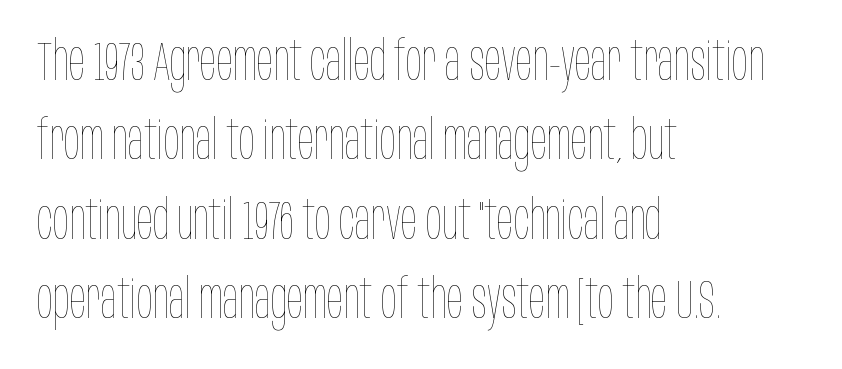
The image shows 54 px thin, condensed type, upright; set left-aligned, normal line spacing (1.47x), normal letter spacing, not underlined; low stroke contrast and a large x-height.
